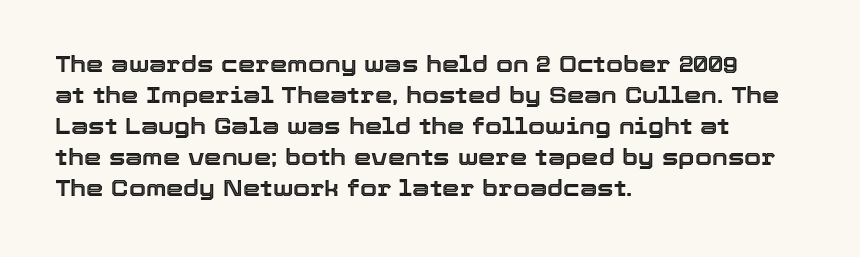
The image shows 22 px text type, upright; set left-aligned, normal line spacing (1.41x), normal letter spacing, not underlined.
